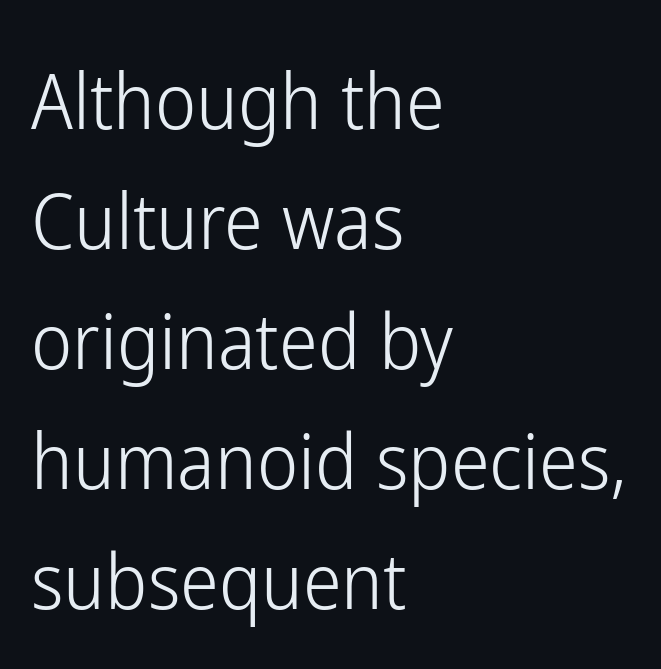
You could call the tracking neutral — neither tight nor loose. Looks like regular typesetting: each glyph gets only the width it needs. You can tell from the bare stems that sans-serif type was used. Nope, not italic — everything's standing straight. Lines of text with bare space underneath. The ragged edge is on the right, which tells us the setting is flush left.
